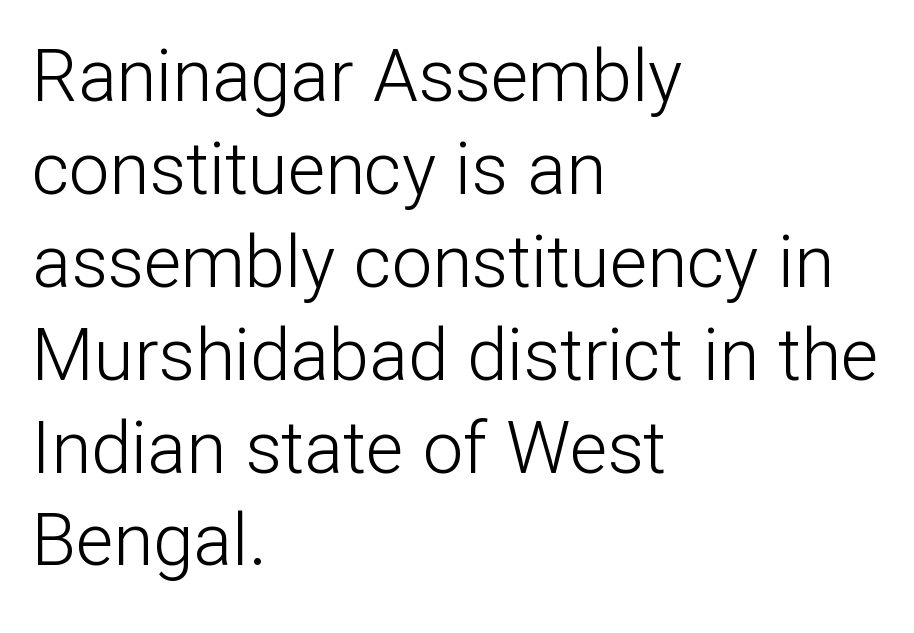
The image shows 72 px light sans-serif type, upright; set left-aligned, normal line spacing (1.29x), normal letter spacing, not underlined; low stroke contrast and a medium x-height.
